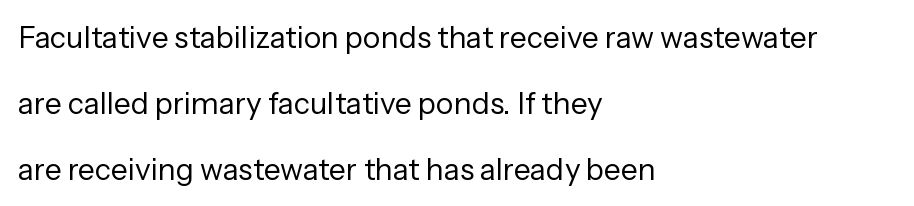
The letters stand upright; this is a roman face. Look at the tracking — it's just the regular setting, nothing added. The rendering shows plain stroke endings on the letterforms — a sans-serif design. Spacing verdict: proportional, widths tailored to each character. The string is rendered with underlining switched off. Is the type heavy? It reads as light-to-regular instead.
